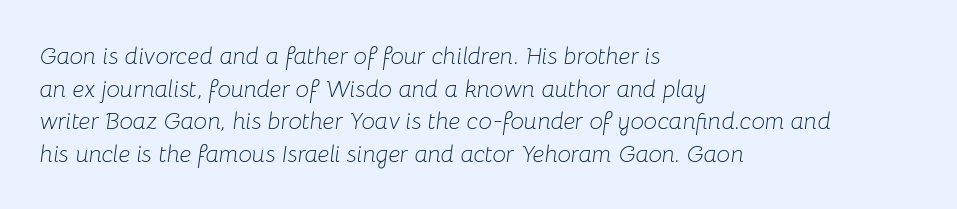
Q: Is the text bold? A: No.
Q: Is the text italic (slanted)? A: Yes, it leans right by about 8 degrees.
Q: Is the text underlined? A: No.
Q: How is the paragraph aligned? A: Left-aligned.
Q: Is the spacing between letters normal or unusually wide? A: Normal.
Q: Is the spacing between lines tight, normal or loose? A: Normal.
